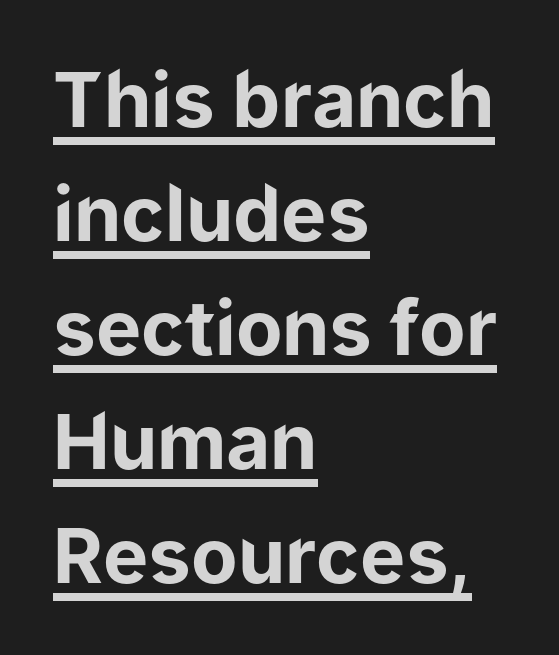
Posture: upright roman. What decoration does the sample have? An underline. Line starts are locked; line ends wander. Here the designer chose a conventional face with non-uniform glyph widths.
